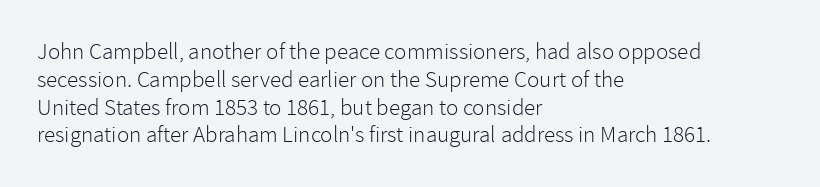
Q: Is the text bold? A: No.
Q: Is the text italic (slanted)? A: No, it is upright.
Q: Is the text underlined? A: No.
Q: How is the paragraph aligned? A: Left-aligned.
Q: Is the spacing between letters normal or unusually wide? A: Normal.
